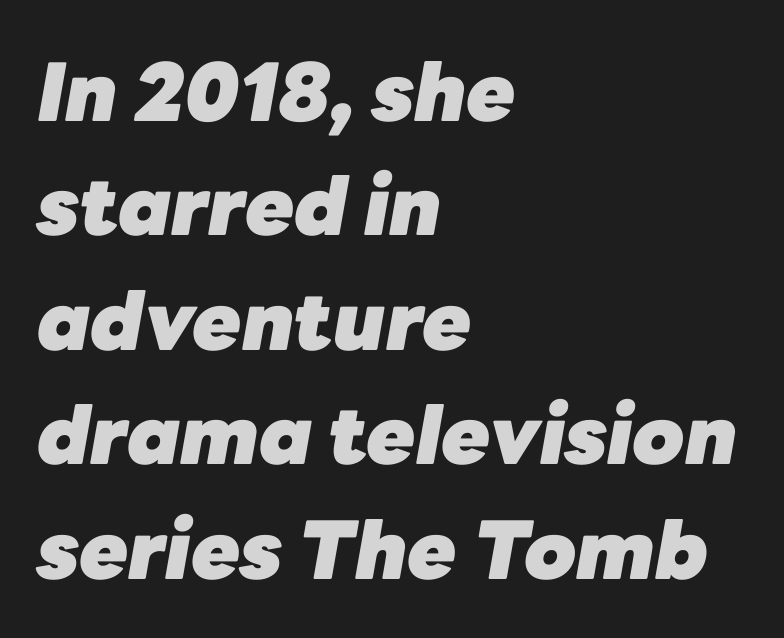
{"italic": "yes", "lean": "right", "slant_degrees": 10, "bold": "yes", "weight": "heavy", "width": "normal", "stroke_contrast": "low", "x_height": "medium", "monospaced": "no", "underline": "no", "align": "left", "line_spacing": "normal", "line_spacing_ratio": 1.43, "letter_spacing": "normal", "letter_spacing_em": 0.0, "glyph_px": 80}
